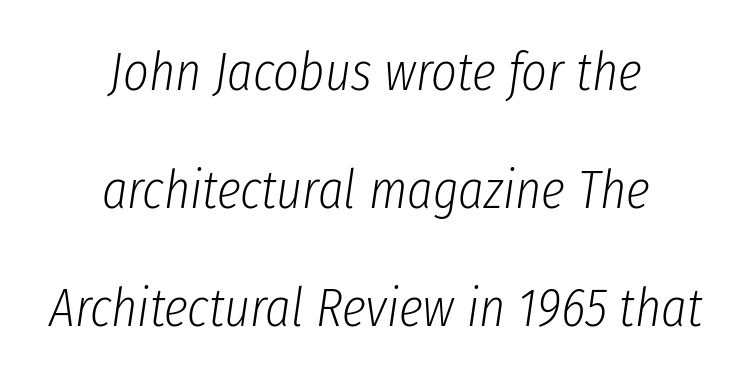
Q: Is the text bold? A: No.
Q: Is the text italic (slanted)? A: Yes, it leans right by about 8 degrees.
Q: Is the text underlined? A: No.
Q: How is the paragraph aligned? A: Centered.
Q: Is the spacing between letters normal or unusually wide? A: Normal.
Q: Is the spacing between lines tight, normal or loose? A: Loose.
Q: Width (condensed, normal, or wide)? A: Condensed.
Q: Stroke contrast? A: Low.
Q: x-height? A: Medium.
Q: Monospaced? A: No.
